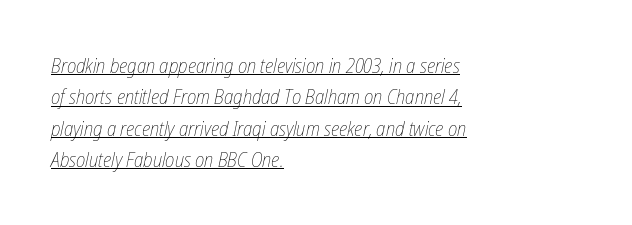
Line beginnings align vertically; line endings do not. The passage shown leans; its letterforms are oblique. No heavy texture on the line: the type isn't bold. The gaps between neighbouring characters are ordinary and unremarkable. Is there an underline? Yes — a line sits under the letters.
